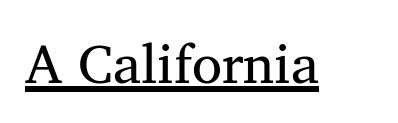
Q: Is the text bold? A: No.
Q: Is the typeface a serif or a sans-serif typeface? A: Serif.
Q: Is the text underlined? A: Yes.
Q: Is the spacing between letters normal or unusually wide? A: Normal.
Q: Width (condensed, normal, or wide)? A: Normal.
Q: Stroke contrast? A: Medium.
Q: x-height? A: Medium.
Q: Monospaced? A: No.
